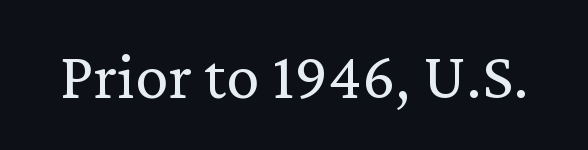
{"serif": "yes", "italic": "no", "bold": "no", "weight": "regular", "width": "normal", "stroke_contrast": "low", "x_height": "medium", "monospaced": "no", "underline": "no", "letter_spacing": "normal", "letter_spacing_em": 0.0, "glyph_px": 67}
